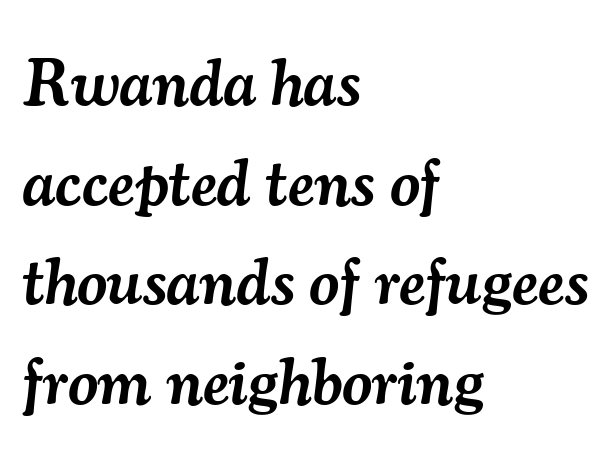
The image shows 66 px semibold serif type, italic (leaning right); set left-aligned, normal line spacing (1.51x), normal letter spacing, not underlined; medium stroke contrast and a small x-height.
